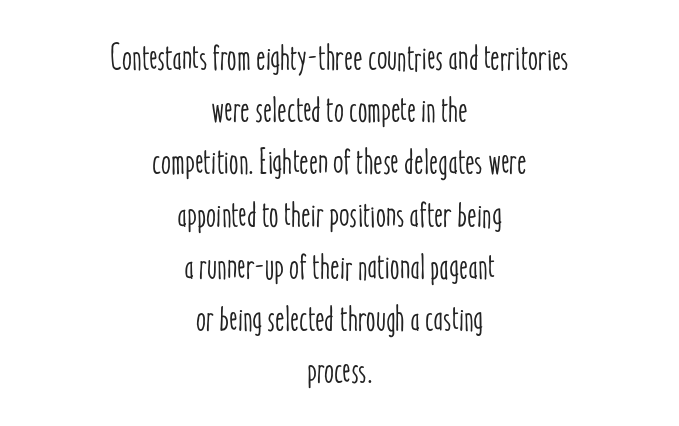
Here the designer chose a conventional face with non-uniform glyph widths. The rag falls on both sides of this text block equally. The font's upright variant was chosen for this text. Tracking here is standard; glyphs follow each other at the usual distance. Quick note: underline off. Baseline-to-baseline distance is the conventional proportion of letter height.
